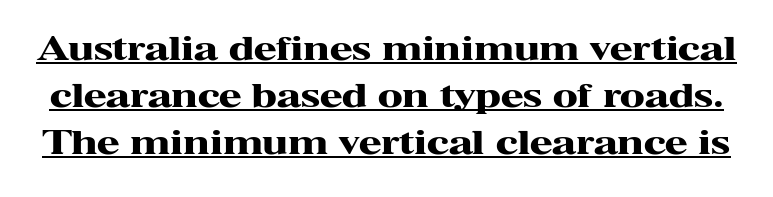
Underline: present. Nope, not italic — everything's standing straight. The passage shown is typed in a proportional face where columns would drift. The line texture is even and compact thanks to regular tracking.
